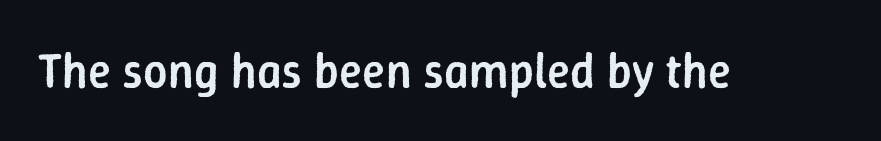
The letters advance in unequal steps, a hallmark of proportional type. Unlike a traditional serif, this face leaves its strokes unadorned. The letterforms sit shoulder to shoulder at normal distance. This is moderately heavy type, rendered in semibold. Plain, unruled lines of type.
